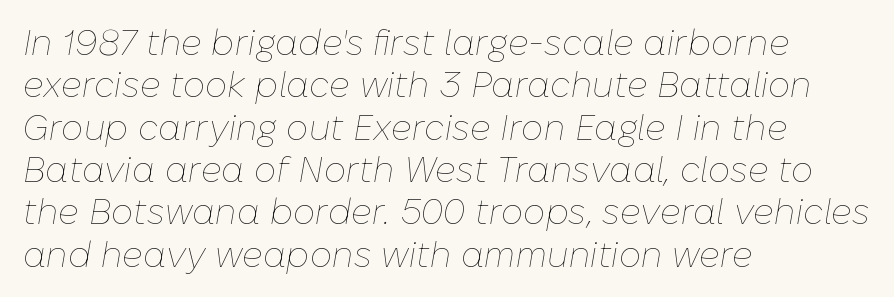
The passage shown is typed in a proportional face where columns would drift. Nobody drew a line under any word here. No heavy texture on the line: the type isn't bold. Does extra space separate the letters? No, they use regular spacing. If you drew a ruler down the left edge, every line would touch it.
